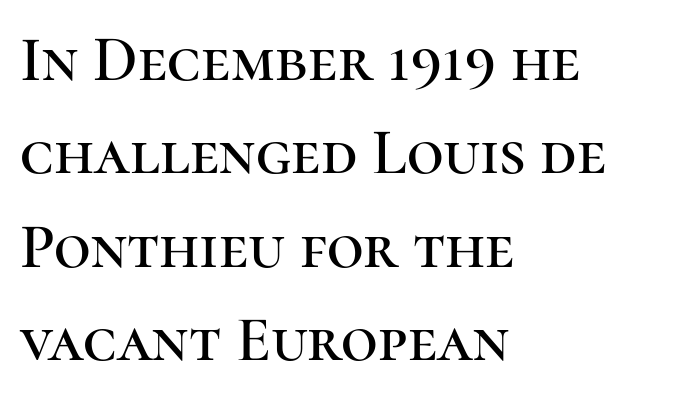
{"serif": "yes", "italic": "no", "width": "normal", "stroke_contrast": "high", "x_height": "medium", "monospaced": "no", "underline": "no", "align": "left", "line_spacing": "normal", "line_spacing_ratio": 1.46, "letter_spacing": "normal", "letter_spacing_em": 0.0, "glyph_px": 64}
